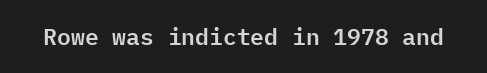
Q: Is the text italic (slanted)? A: No, it is upright.
Q: Is the text underlined? A: No.
Q: Is the spacing between letters normal or unusually wide? A: Normal.
